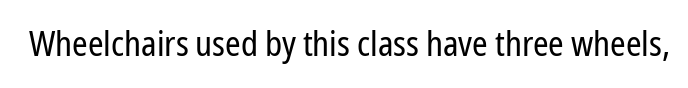
Vertical strokes here are truly vertical. Each letter keeps its own natural width here, so spacing adapts to shape. Tracking here is standard; glyphs follow each other at the usual distance. These lines are composed in type without serifs.
